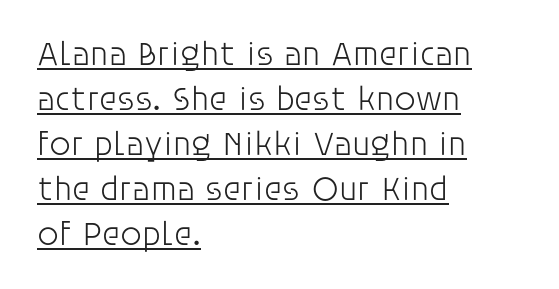
Q: Is the text bold? A: No.
Q: Is the text italic (slanted)? A: No, it is upright.
Q: Is the typeface a serif or a sans-serif typeface? A: Sans-serif.
Q: Is the text underlined? A: Yes.
Q: How is the paragraph aligned? A: Left-aligned.
Q: Is the spacing between letters normal or unusually wide? A: Normal.
Q: Is the spacing between lines tight, normal or loose? A: Normal.
Q: Width (condensed, normal, or wide)? A: Normal.
Q: Stroke contrast? A: Low.
Q: x-height? A: Large.
Q: Monospaced? A: No.
